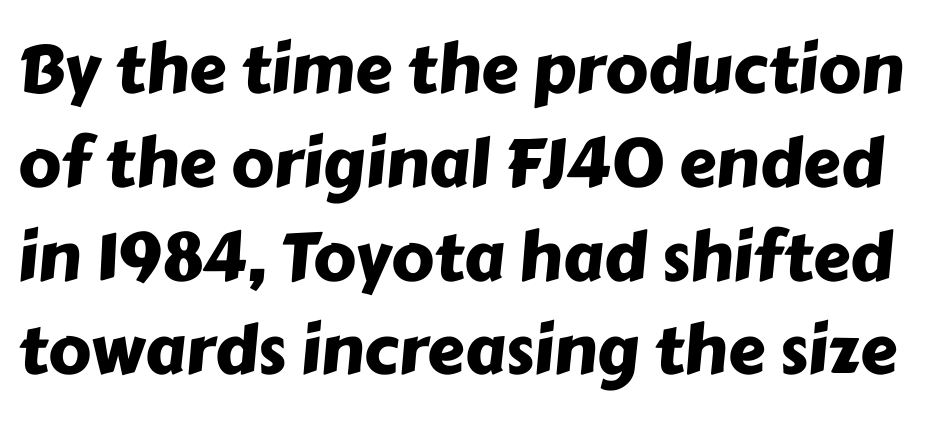
The glyphs in this specimen are sans serif. These lines sit exactly where default settings would place them. The passage shown is typed in a proportional face where columns would drift. The line texture is even and compact thanks to regular tracking. Decoration check: the copy has no underline.
